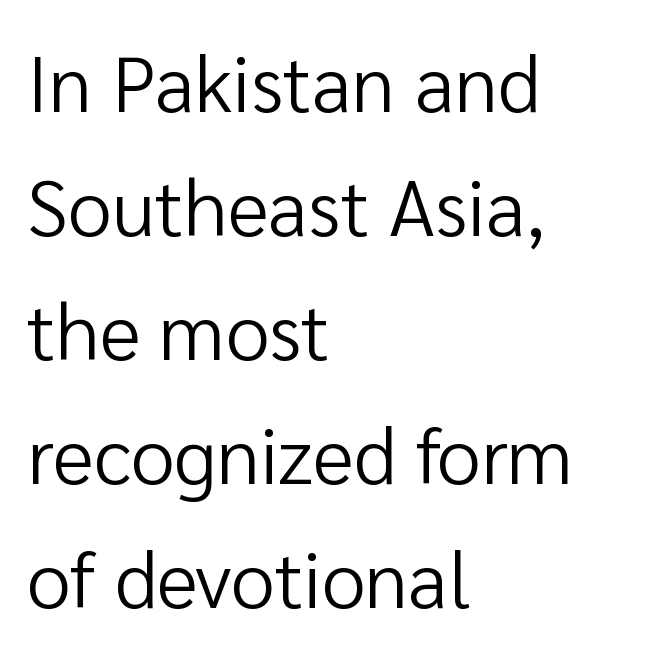
Q: Is the text bold? A: No.
Q: Is the text italic (slanted)? A: No, it is upright.
Q: Is the typeface a serif or a sans-serif typeface? A: Sans-serif.
Q: Is the text underlined? A: No.
Q: How is the paragraph aligned? A: Left-aligned.
Q: Is the spacing between letters normal or unusually wide? A: Normal.
Q: Is the spacing between lines tight, normal or loose? A: Normal.
Q: Width (condensed, normal, or wide)? A: Normal.
Q: Stroke contrast? A: Low.
Q: x-height? A: Medium.
Q: Monospaced? A: No.
